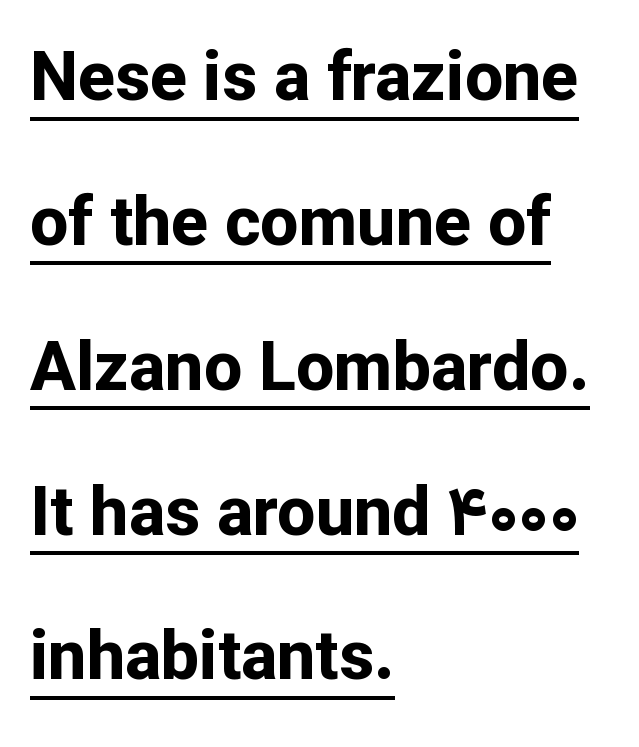
Strong, thick strokes mark this as bold type. The tracking reads as untouched default to a designer's eye. This is underlined copy, the kind a proofreader might mark for attention. A typesetter would call this proportional, since set widths differ per character. What kind of face is this? One without serifs — a sans. The axis of the letterforms is exactly vertical.
